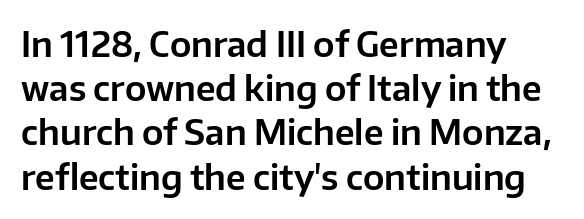
{"serif": "no", "italic": "no", "width": "normal", "stroke_contrast": "low", "x_height": "medium", "monospaced": "no", "underline": "no", "align": "left", "line_spacing": "normal", "line_spacing_ratio": 1.3, "letter_spacing": "normal", "letter_spacing_em": 0.0, "glyph_px": 34}
